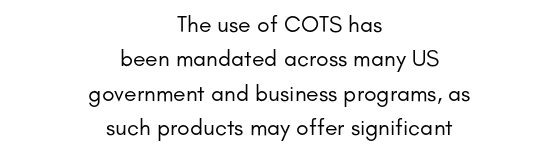
Q: Is the text bold? A: No.
Q: Is the text italic (slanted)? A: No, it is upright.
Q: Is the text underlined? A: No.
Q: How is the paragraph aligned? A: Centered.
Q: Is the spacing between letters normal or unusually wide? A: Normal.
Q: Is the spacing between lines tight, normal or loose? A: Normal.
